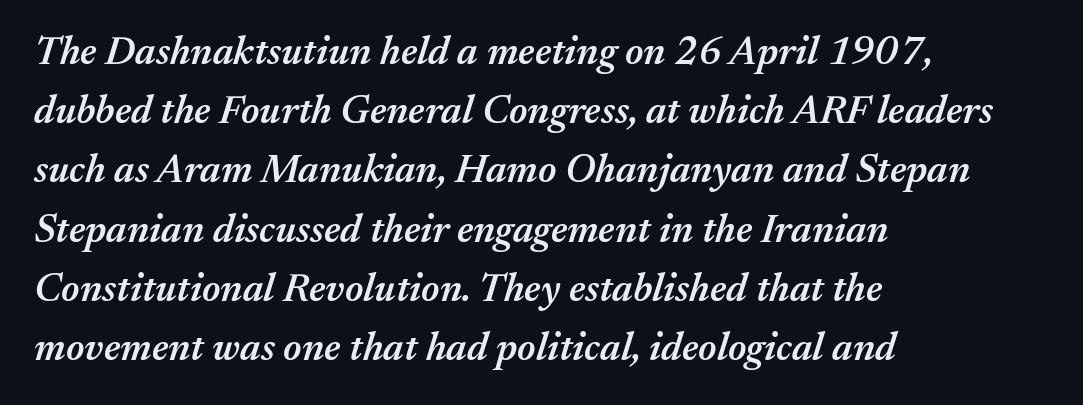
{"italic": "yes", "lean": "right", "slant_degrees": 17, "bold": "semi", "weight": "semibold", "width": "normal", "stroke_contrast": "medium", "x_height": "medium", "monospaced": "no", "underline": "no", "align": "left", "line_spacing": "normal", "line_spacing_ratio": 1.48, "letter_spacing": "normal", "letter_spacing_em": 0.0, "glyph_px": 40}
